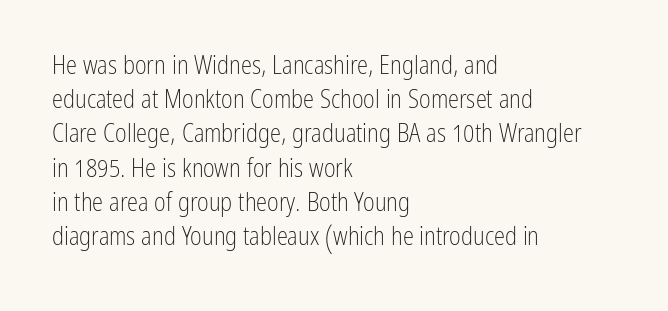
The area under the type is left untouched. A roman cut, with each character standing at attention. Observe the ordinary spacing: letters are neighbours, not strangers. Notice how the passage keeps a crisp vertical edge on the left only.
